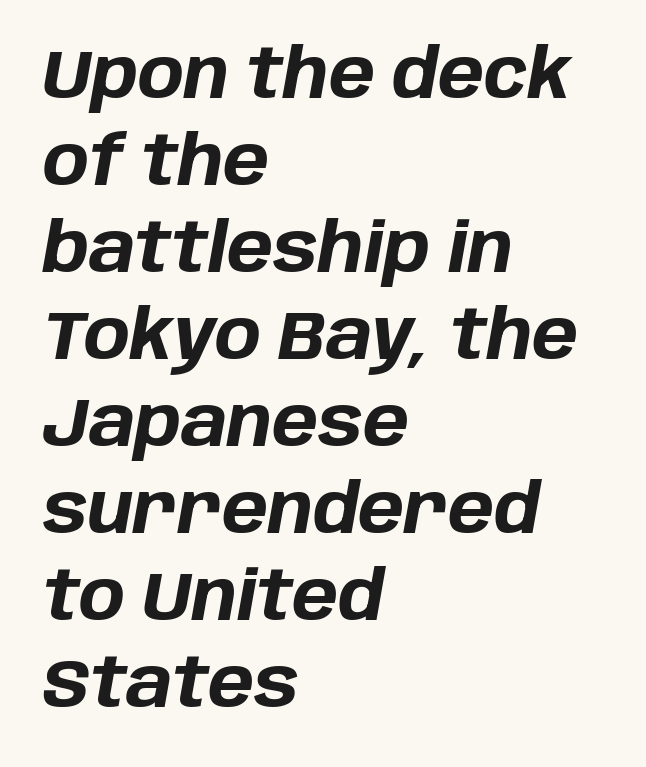
Q: Is the text bold? A: Yes.
Q: Is the text italic (slanted)? A: Yes, it leans right by about 10 degrees.
Q: Is the text underlined? A: No.
Q: How is the paragraph aligned? A: Left-aligned.
Q: Is the spacing between letters normal or unusually wide? A: Normal.
Q: Is the spacing between lines tight, normal or loose? A: Normal.
Q: Width (condensed, normal, or wide)? A: Normal.
Q: Stroke contrast? A: Low.
Q: x-height? A: Large.
Q: Monospaced? A: No.
